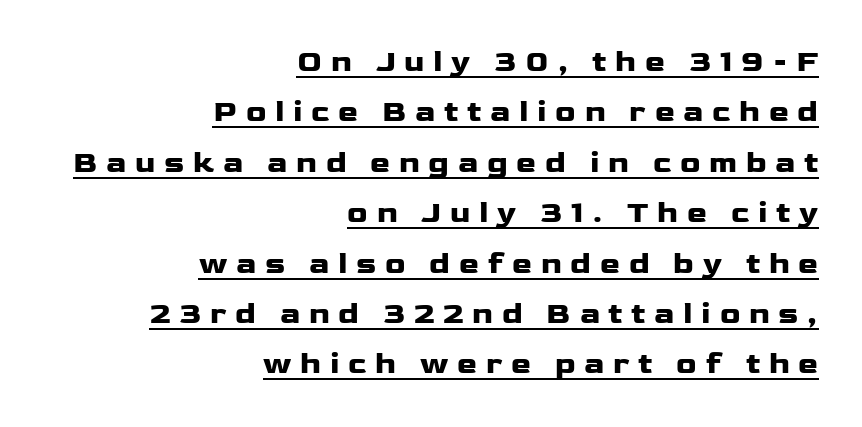
The image shows 30 px heavy, wide sans-serif type, upright; set right-aligned, normal line spacing (1.68x), unusually wide letter spacing (+0.29 em), underlined; low stroke contrast and a medium x-height.
